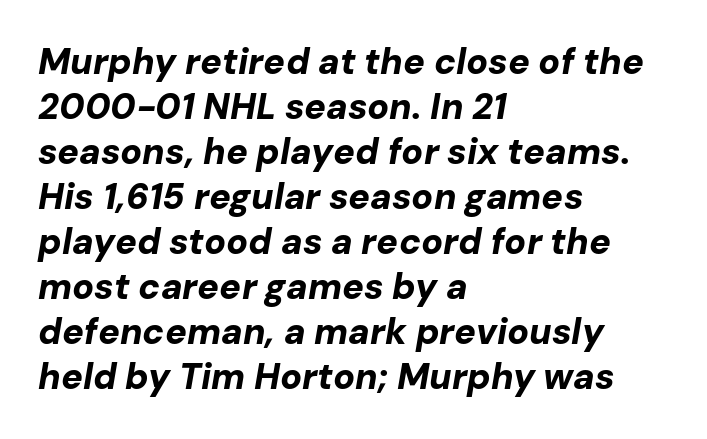
This sample has the flowing, uneven cadence of proportional lettering. Words float on clear page, feet unadorned. Characters follow at the spacing the type designer built in. Horizontal alignment here is leftward, the default for most running prose. Baseline-to-baseline distance is the conventional proportion of letter height. Every letter is thick-stroked: bold, no question.
